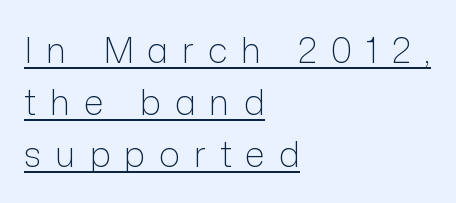
Emphasis is given by a line drawn under the lettering. Varying glyph widths throughout — classic text-font behaviour. Does the type have serifs? No, each stem ends abruptly. These lines sit exactly where default settings would place them. The characters are drawn with everyday or finer stroke widths. Short note: letters widely spaced.
